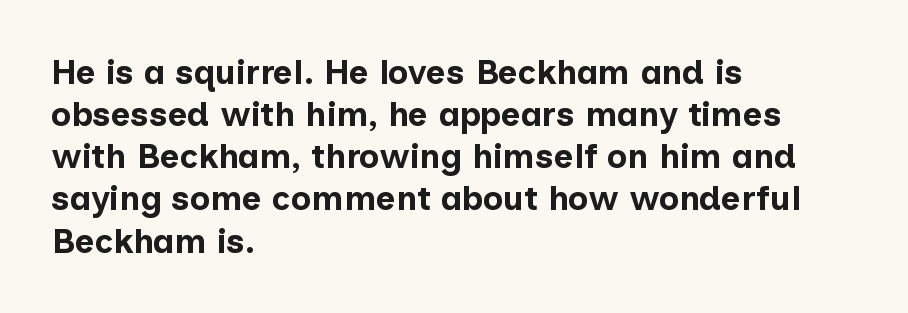
The passage is arranged the way most books set body copy — flush left. Inter-character spacing is left at the font's built-in metrics. Thick stems and heavy bowls — unmistakably bold. Are there feet on the stems? There aren't — it's a sans. Looks like regular typesetting: each glyph gets only the width it needs. Descenders are the only things crossing below the line.
